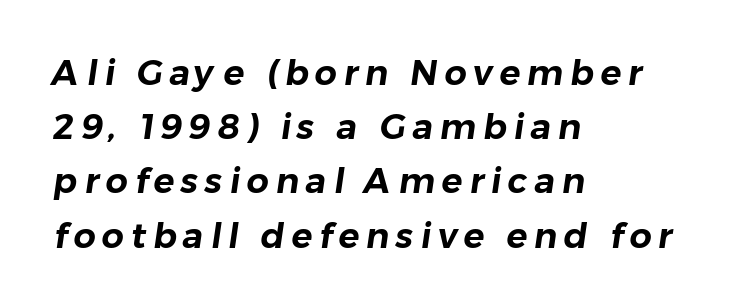
{"serif": "no", "width": "normal", "stroke_contrast": "low", "x_height": "medium", "monospaced": "no", "underline": "no", "align": "left", "line_spacing": "normal", "line_spacing_ratio": 1.55, "glyph_px": 35}
